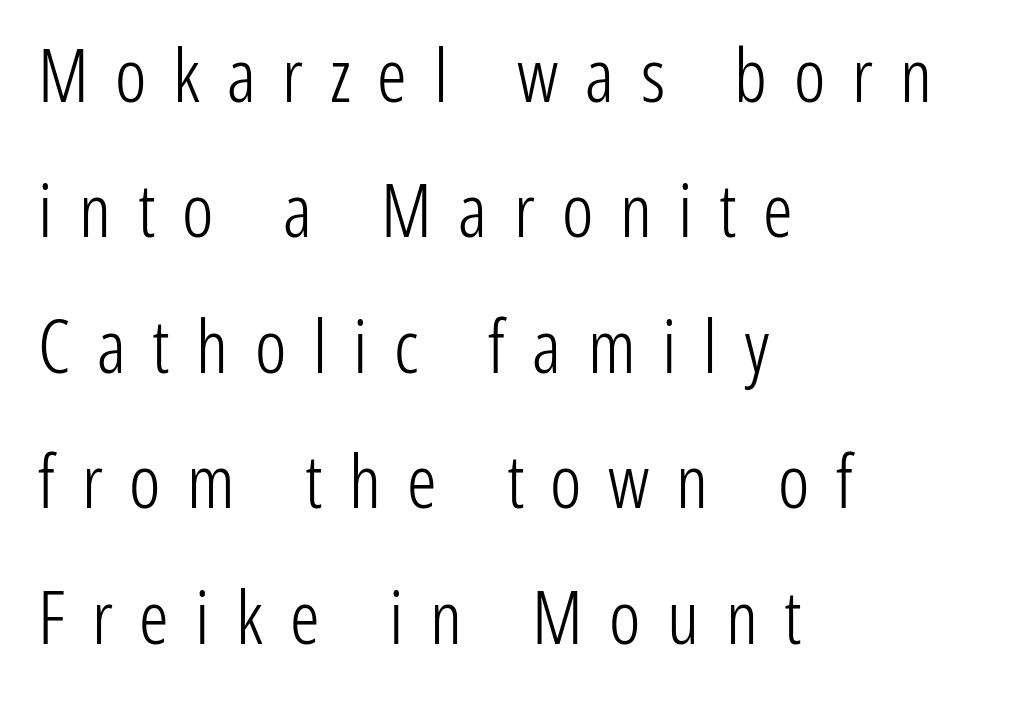
The lines in this sample share a left origin and differ only in where they stop. Weight: in the light-to-regular range. This sample has the flowing, uneven cadence of proportional lettering. Words float on clear page, feet unadorned.
